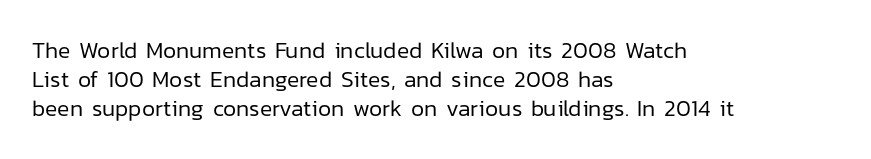
Nothing unusual about the tracking: characters are spaced as the font intends. Caption: multi-line text, flush left, ragged right. How would I describe the line gaps? Plain and ordinary. Unbolded letterforms with no extra heft.
